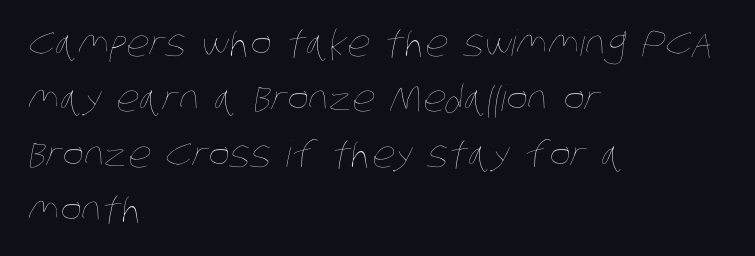
Letters rest on an invisible, unmarked baseline. A student would call this left alignment; a typographer would say flush left, rag right. Students, note that the glyphs here touch the page at normal intervals. Each new line begins a customary step beneath the previous one.
